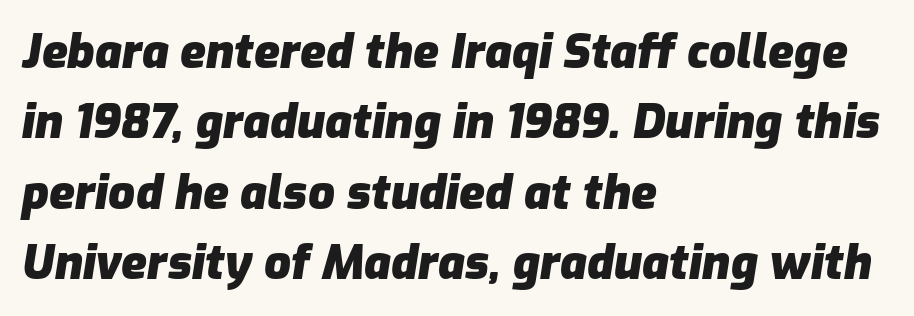
Summary of vertical rhythm: regular, with standard interline spacing. Any mark beneath the type? The region is blank. The text block is weighted toward the left margin, trailing off unevenly rightward. Does extra space separate the letters? No, they use regular spacing. The rendering uses natural spacing where letterforms have individual widths.
